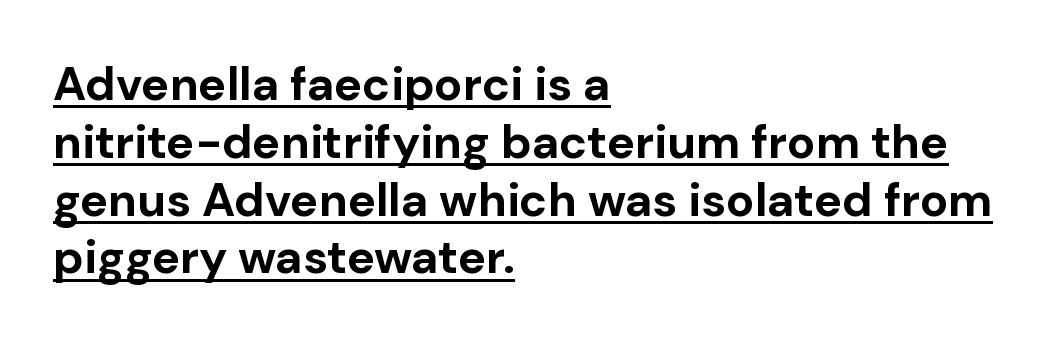
{"serif": "no", "italic": "no", "bold": "yes", "weight": "bold", "width": "normal", "stroke_contrast": "low", "x_height": "medium", "monospaced": "no", "underline": "yes", "align": "left", "line_spacing_ratio": 1.23, "letter_spacing": "normal", "letter_spacing_em": 0.0, "glyph_px": 47}
